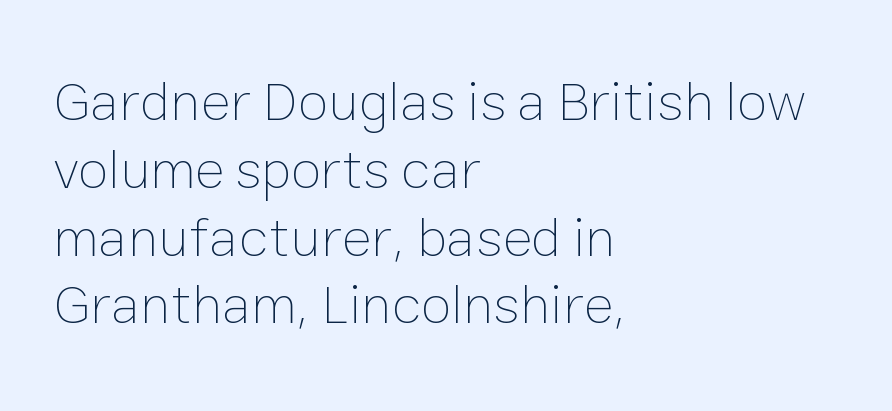
Note the varied advance widths — an 'i' is clearly narrower than an 'm'. Anything drawn beneath the words? Only blank space. The paragraph shown leans on its left margin. This reads as an unemphasized weight, regular at the heaviest. The gaps between neighbouring characters are ordinary and unremarkable.
